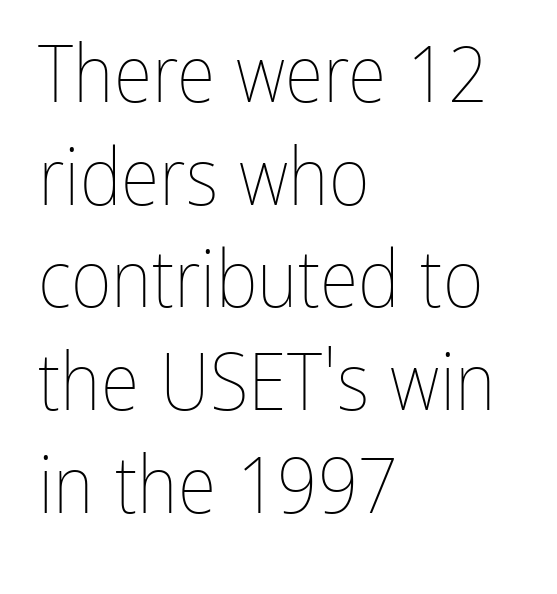
The font is comparable to plain body text, perhaps lighter. Leading matches the norm, producing a regular column. Varying glyph widths throughout — classic text-font behaviour. You can tell it's not italic because the verticals are truly vertical. The glyphs are unaccompanied by any horizontal stroke below them. This rendering uses left alignment, leaving the right contour irregular.
